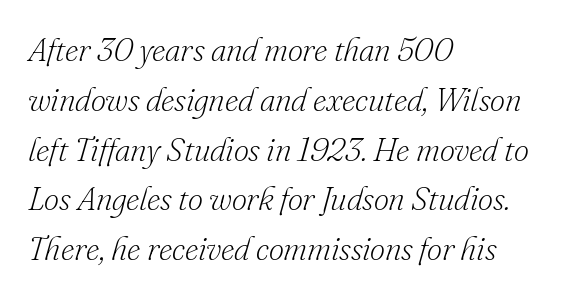
{"serif": "yes", "italic": "yes", "lean": "right", "slant_degrees": 16, "bold": "no", "weight": "light", "width": "normal", "stroke_contrast": "low", "x_height": "small", "monospaced": "no", "underline": "no", "align": "left", "line_spacing": "normal", "line_spacing_ratio": 1.51, "letter_spacing": "normal", "letter_spacing_em": 0.0, "glyph_px": 33}
